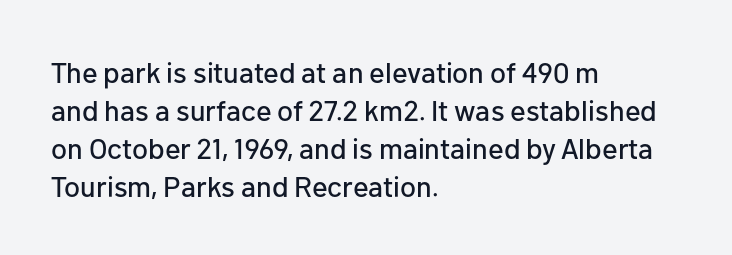
Q: Is the text italic (slanted)? A: No, it is upright.
Q: Is the typeface a serif or a sans-serif typeface? A: Sans-serif.
Q: Is the text underlined? A: No.
Q: How is the paragraph aligned? A: Left-aligned.
Q: Is the spacing between letters normal or unusually wide? A: Normal.
Q: Is the spacing between lines tight, normal or loose? A: Normal.
Q: Width (condensed, normal, or wide)? A: Normal.
Q: Stroke contrast? A: Low.
Q: x-height? A: Medium.
Q: Monospaced? A: No.
